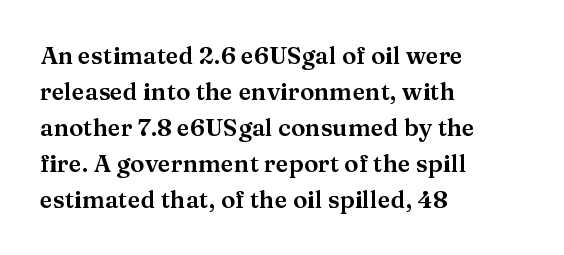
You can tell it's not italic because the verticals are truly vertical. Whoever set this chose a conventional vertical rhythm. The line texture is even and compact thanks to regular tracking. Each row of text sits above clean, open space.
